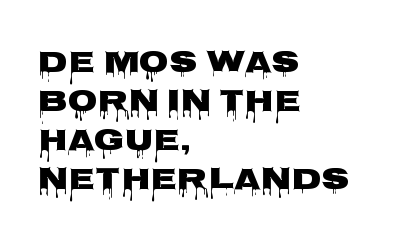
Words float on clear page, feet unadorned. Short and long lines alike share a common starting point at left. To sum up the face: it is a sans, with no serifs. The type sits square on the baseline with zero lean. Spacing between characters is what you'd get straight out of the box. These lines are rendered in a variable-pitch font.
